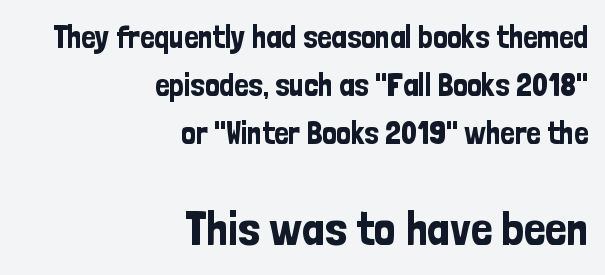
The space between consecutive lines is moderate. These lines are composed in type without serifs. The letters advance in unequal steps, a hallmark of proportional type. Top chunk: small. Bottom chunk: large.
